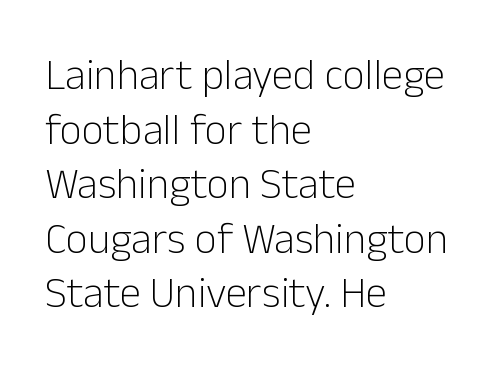
Q: Is the text bold? A: No.
Q: Is the text italic (slanted)? A: No, it is upright.
Q: Is the typeface a serif or a sans-serif typeface? A: Sans-serif.
Q: Is the text underlined? A: No.
Q: How is the paragraph aligned? A: Left-aligned.
Q: Is the spacing between letters normal or unusually wide? A: Normal.
Q: Is the spacing between lines tight, normal or loose? A: Normal.
Q: Width (condensed, normal, or wide)? A: Normal.
Q: Stroke contrast? A: Low.
Q: x-height? A: Medium.
Q: Monospaced? A: No.
